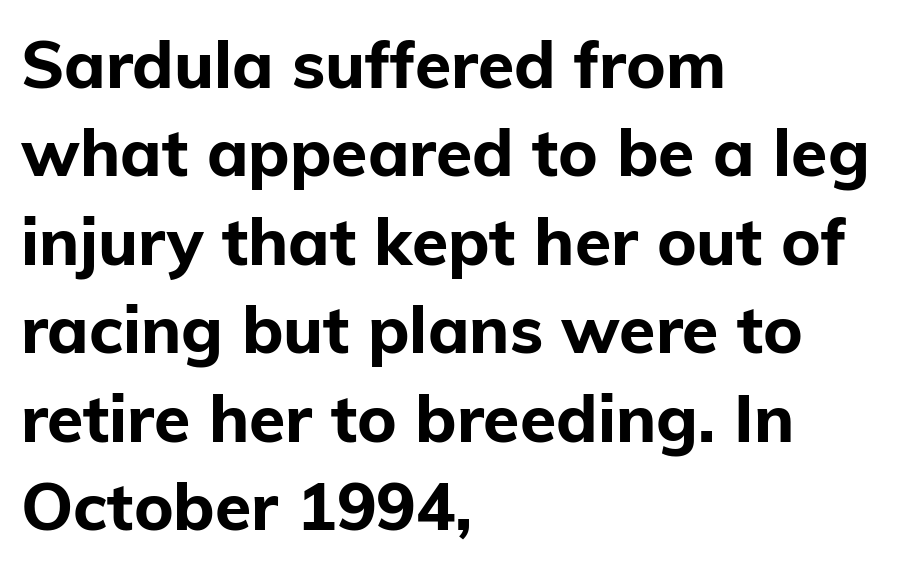
The image shows 66 px bold sans-serif type, upright; set left-aligned, normal line spacing (1.34x), normal letter spacing, not underlined; low stroke contrast and a medium x-height.
